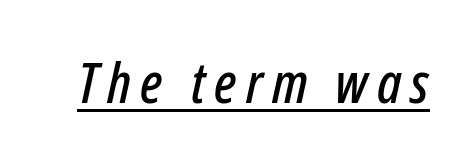
The image shows 57 px condensed type, italic (leaning right); set underlined; low stroke contrast and a medium x-height.
